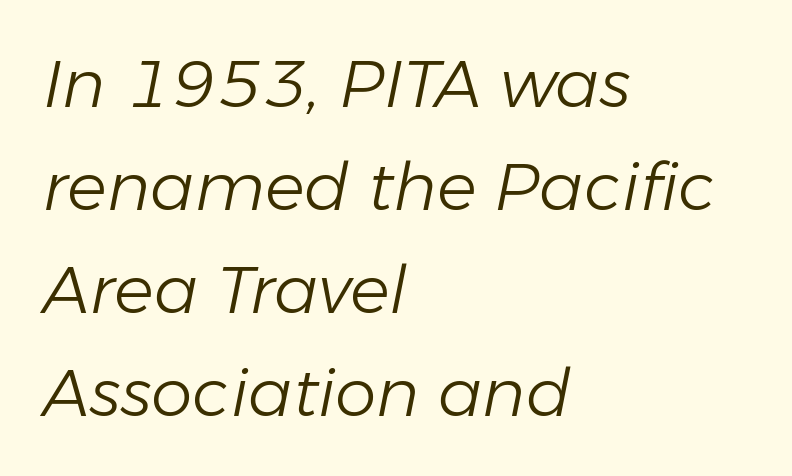
Q: Is the text bold? A: No.
Q: Is the text italic (slanted)? A: Yes, it leans right by about 11 degrees.
Q: Is the text underlined? A: No.
Q: How is the paragraph aligned? A: Left-aligned.
Q: Is the spacing between letters normal or unusually wide? A: Normal.
Q: Is the spacing between lines tight, normal or loose? A: Normal.
Q: Width (condensed, normal, or wide)? A: Normal.
Q: Stroke contrast? A: Low.
Q: x-height? A: Medium.
Q: Monospaced? A: No.
